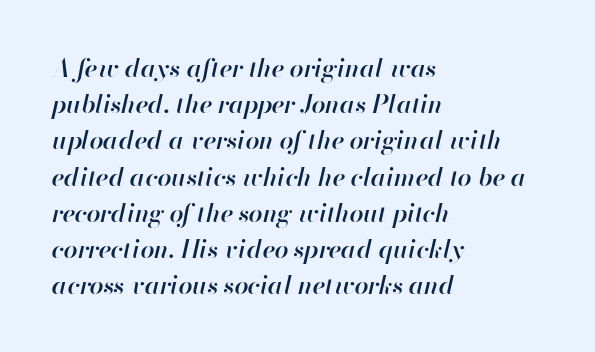
{"italic": "yes", "lean": "right", "slant_degrees": 13, "bold": "semi", "underline": "no", "align": "left", "line_spacing": "normal", "line_spacing_ratio": 1.45, "letter_spacing": "normal", "letter_spacing_em": 0.0, "glyph_px": 25}
